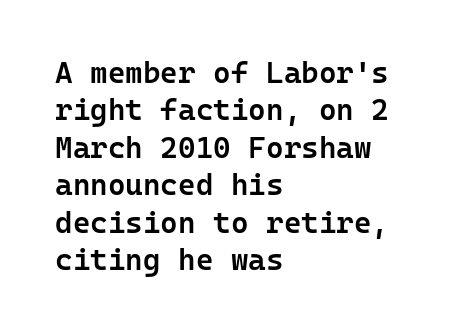
Observe the ordinary spacing: letters are neighbours, not strangers. Serifs: no, the terminals of the letterforms are clean. Rule under the text: the space is simply empty. Firm but not heavy-handed strokes: this text is semibold. Regarding leading, the lines here are spaced in the standard way.
